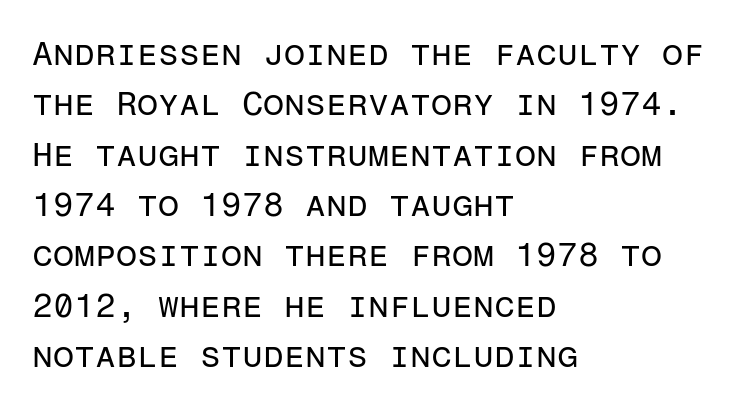
Q: Is the text bold? A: No.
Q: Is the text italic (slanted)? A: No, it is upright.
Q: Is the typeface a serif or a sans-serif typeface? A: Sans-serif.
Q: Is the text underlined? A: No.
Q: How is the paragraph aligned? A: Left-aligned.
Q: Is the spacing between letters normal or unusually wide? A: Normal.
Q: Is the spacing between lines tight, normal or loose? A: Normal.
Q: Width (condensed, normal, or wide)? A: Normal.
Q: Stroke contrast? A: Low.
Q: x-height? A: Medium.
Q: Monospaced? A: Yes.
